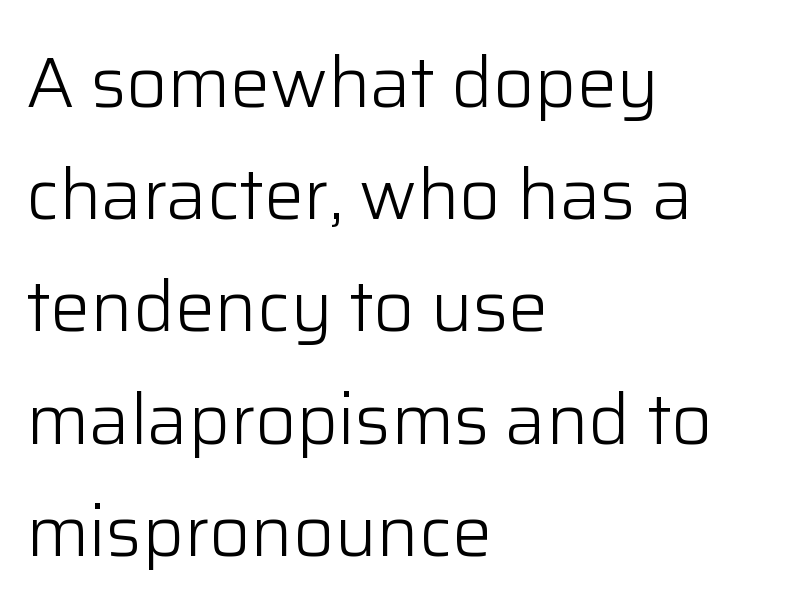
Q: Is the text bold? A: No.
Q: Is the text italic (slanted)? A: No, it is upright.
Q: Is the typeface a serif or a sans-serif typeface? A: Sans-serif.
Q: Is the text underlined? A: No.
Q: How is the paragraph aligned? A: Left-aligned.
Q: Is the spacing between letters normal or unusually wide? A: Normal.
Q: Is the spacing between lines tight, normal or loose? A: Normal.
Q: Width (condensed, normal, or wide)? A: Normal.
Q: Stroke contrast? A: Low.
Q: x-height? A: Medium.
Q: Monospaced? A: No.
